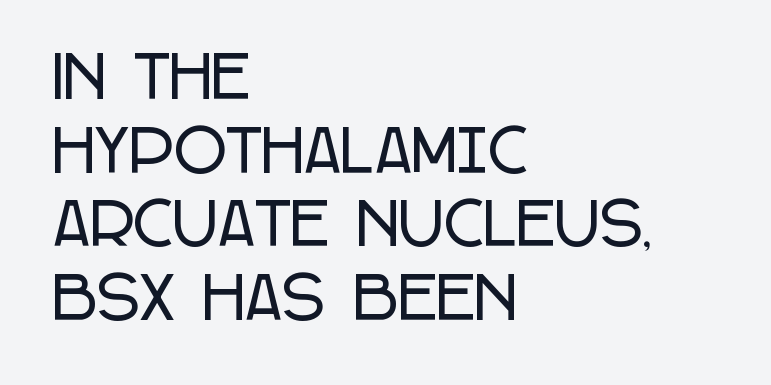
{"serif": "no", "italic": "no", "width": "condensed", "stroke_contrast": "low", "x_height": "large", "monospaced": "no", "underline": "no", "align": "left", "line_spacing": "normal", "line_spacing_ratio": 1.29, "letter_spacing": "normal", "letter_spacing_em": 0.0, "glyph_px": 57}
